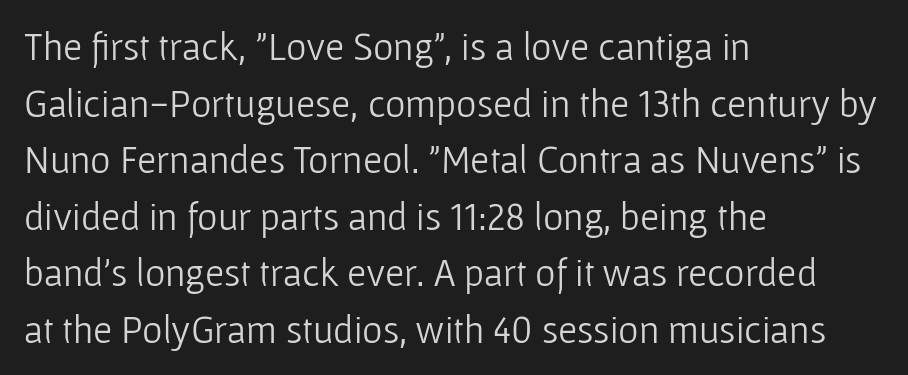
Q: Is the text bold? A: No.
Q: Is the text italic (slanted)? A: No, it is upright.
Q: Is the typeface a serif or a sans-serif typeface? A: Sans-serif.
Q: Is the text underlined? A: No.
Q: How is the paragraph aligned? A: Left-aligned.
Q: Is the spacing between letters normal or unusually wide? A: Normal.
Q: Is the spacing between lines tight, normal or loose? A: Normal.
Q: Width (condensed, normal, or wide)? A: Normal.
Q: Stroke contrast? A: Low.
Q: x-height? A: Medium.
Q: Monospaced? A: No.
